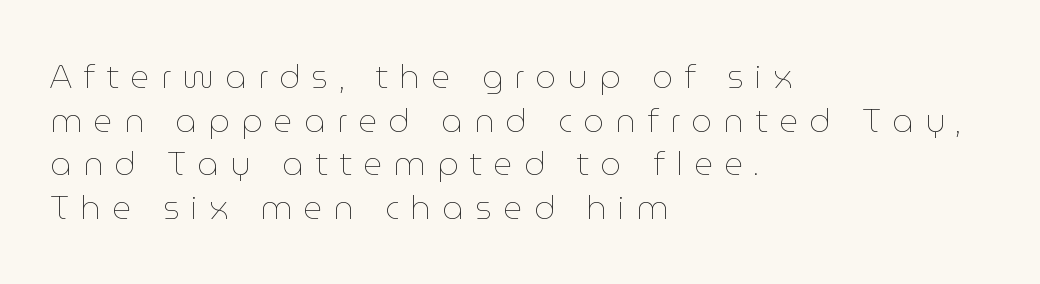
The image shows 33 px thin type, upright; set left-aligned, normal line spacing (1.32x), unusually wide letter spacing (+0.34 em), not underlined; low stroke contrast and a medium x-height.
